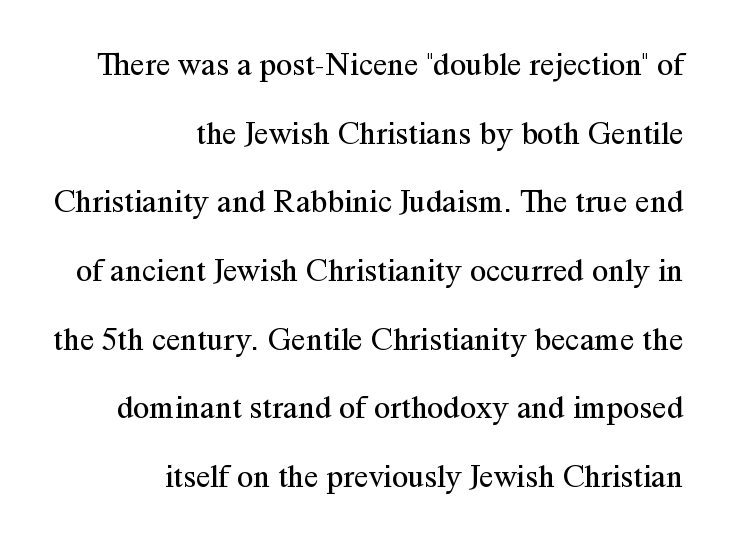
A great deal of white space separates one row of letters from the next. Proportional: the letters do not fall into vertical columns. Alignment: flush right. When letters stand straight like this, we call the style roman or upright. Does extra space separate the letters? No, they use regular spacing.
